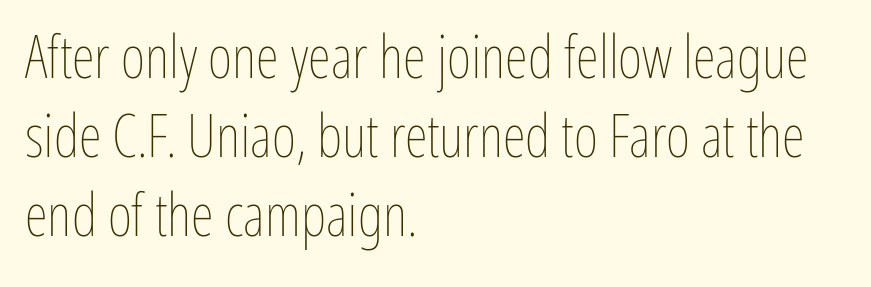
The image shows 59 px thin, condensed type, upright; set left-aligned, normal line spacing (1.34x), normal letter spacing, not underlined; low stroke contrast and a medium x-height.
